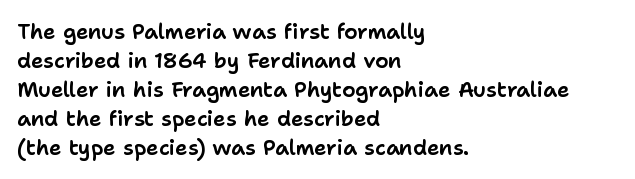
The image shows 21 px text type, upright; set left-aligned, normal line spacing (1.38x), normal letter spacing, not underlined.
